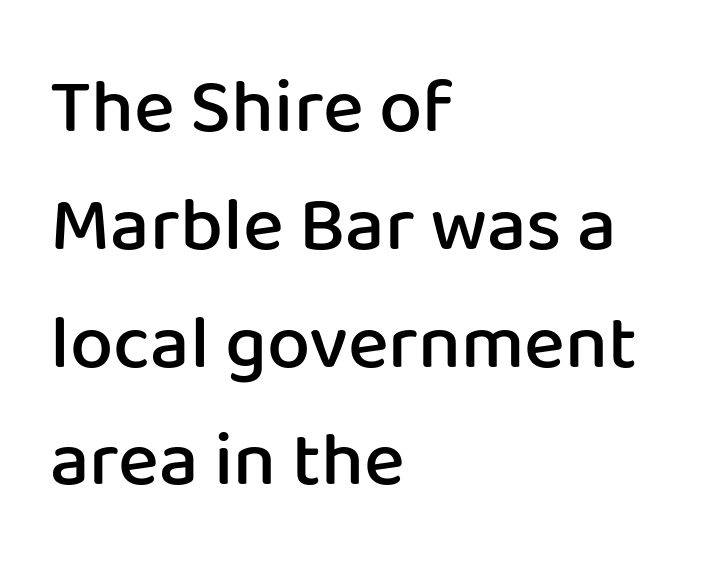
Q: Is the text bold? A: Semi-bold.
Q: Is the text italic (slanted)? A: No, it is upright.
Q: Is the typeface a serif or a sans-serif typeface? A: Sans-serif.
Q: Is the text underlined? A: No.
Q: How is the paragraph aligned? A: Left-aligned.
Q: Is the spacing between letters normal or unusually wide? A: Normal.
Q: Is the spacing between lines tight, normal or loose? A: Normal.
Q: Width (condensed, normal, or wide)? A: Normal.
Q: Stroke contrast? A: Low.
Q: x-height? A: Medium.
Q: Monospaced? A: No.
